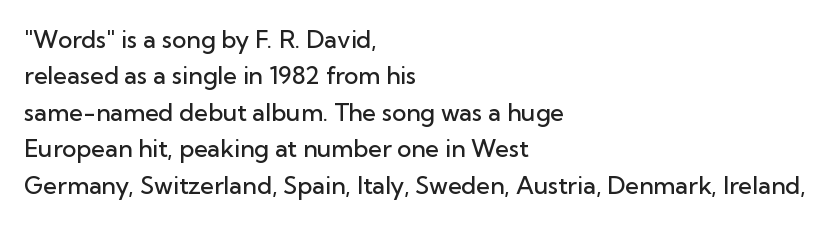
The image shows 24 px text type, upright; set left-aligned, normal line spacing (1.52x), normal letter spacing, not underlined.
